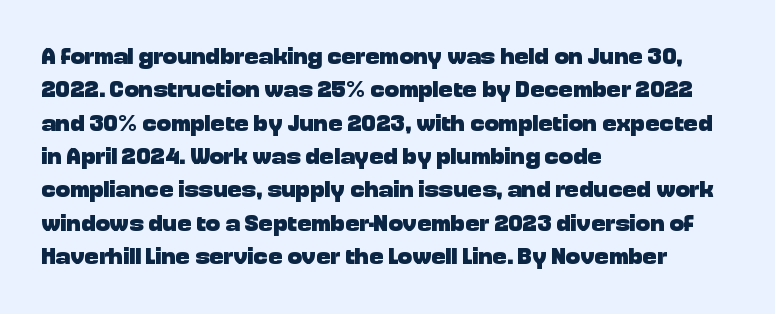
{"italic": "no", "bold": "yes", "underline": "no", "align": "left", "line_spacing": "normal", "line_spacing_ratio": 1.39, "letter_spacing": "normal", "letter_spacing_em": 0.0, "glyph_px": 24}
